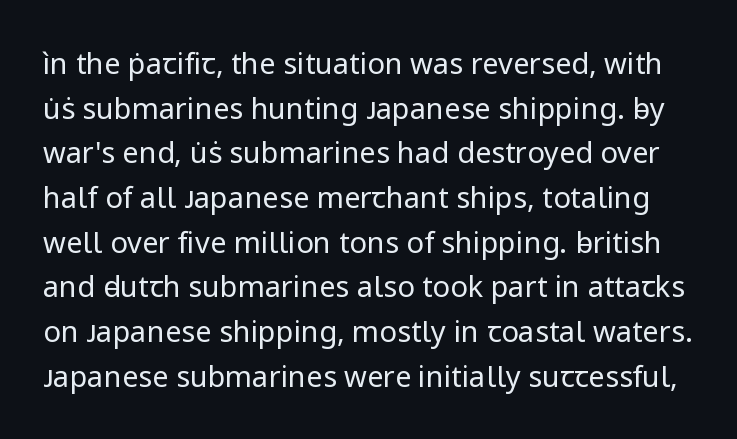
{"serif": "no", "italic": "no", "bold": "no", "weight": "regular", "width": "normal", "stroke_contrast": "low", "x_height": "medium", "monospaced": "no", "underline": "no", "line_spacing": "normal", "line_spacing_ratio": 1.54, "letter_spacing": "normal", "letter_spacing_em": 0.0, "glyph_px": 29}
